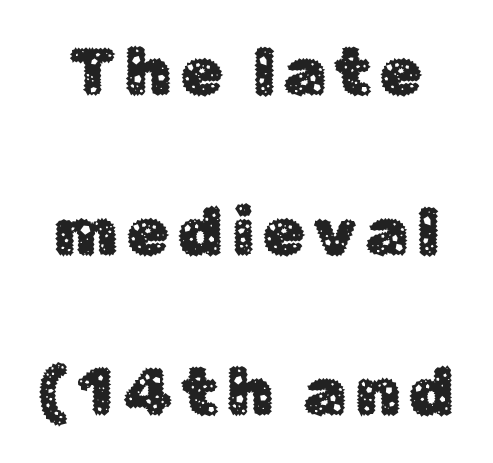
The image shows 68 px sans-serif type, upright; set loose line spacing (2.35x), not underlined; low stroke contrast and a medium x-height.
